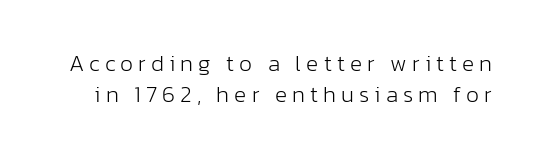
Q: Is the text bold? A: No.
Q: Is the text italic (slanted)? A: No, it is upright.
Q: Is the text underlined? A: No.
Q: Is the spacing between letters normal or unusually wide? A: Unusually wide.
Q: Is the spacing between lines tight, normal or loose? A: Normal.
